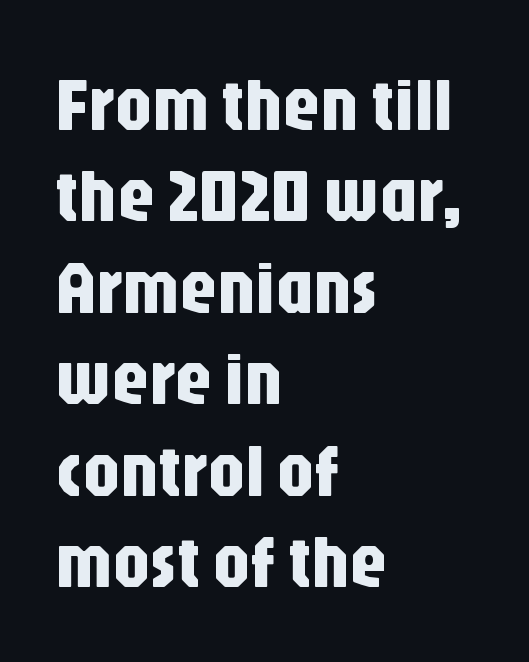
A typesetter would call this proportional, since set widths differ per character. Short and long lines alike share a common starting point at left. Style check: upright. The line texture is even and compact thanks to regular tracking. The font family rendered here belongs to the sans-serif group. Rule under the text: the space is simply empty.
